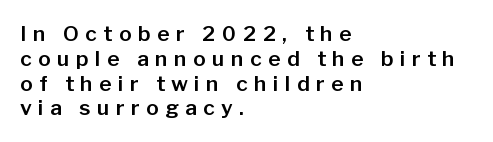
{"italic": "no", "underline": "no", "align": "left", "line_spacing_ratio": 1.18, "letter_spacing": "wide", "letter_spacing_em": 0.31, "glyph_px": 21}
